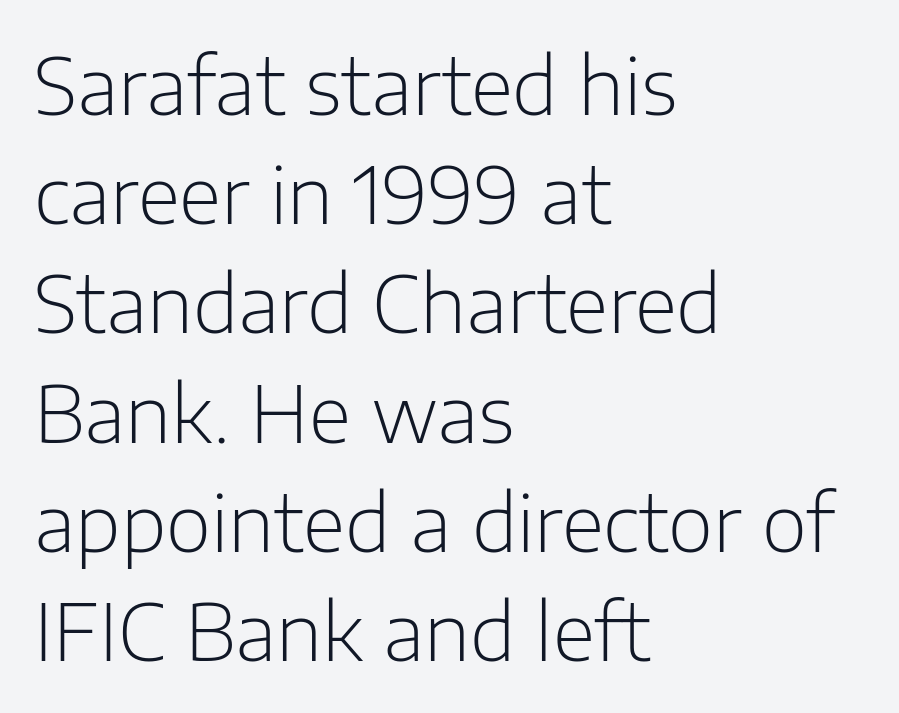
On a weight scale, this lands at 450 or below. No extra tracking has been applied to these lines. Unlike italic type, these characters show no tilt at all. Teacher's note: observe the even left margin — that is flush-left alignment.
